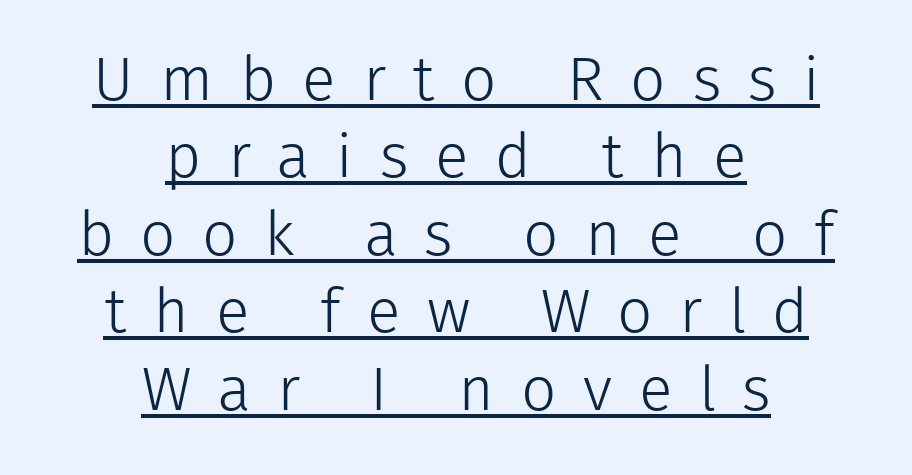
A typesetter would call this proportional, since set widths differ per character. The setting favours the middle, as headings and verse often do. The rendering shows plain stroke endings on the letterforms — a sans-serif design. The lettering is marked with a stroke running underneath it.
